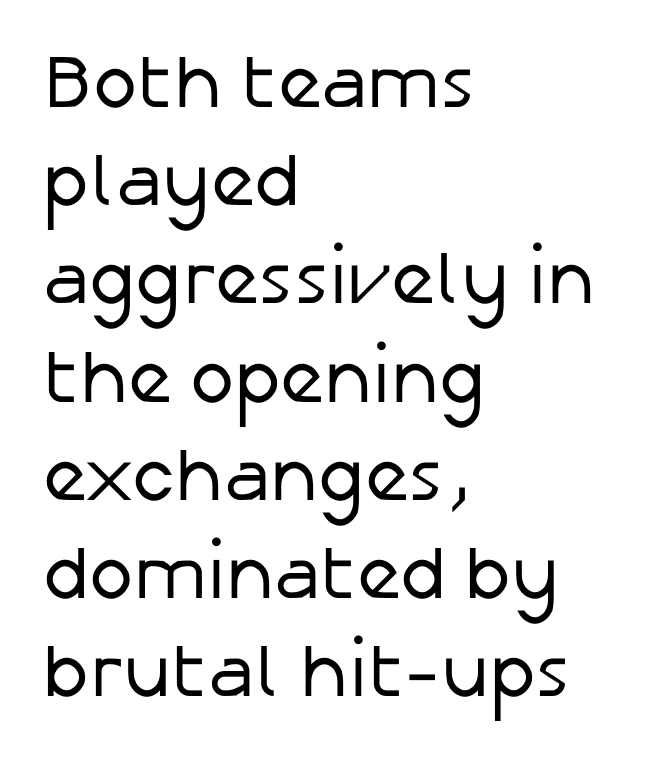
Q: Is the text bold? A: No.
Q: Is the text italic (slanted)? A: No, it is upright.
Q: Is the typeface a serif or a sans-serif typeface? A: Sans-serif.
Q: Is the text underlined? A: No.
Q: How is the paragraph aligned? A: Left-aligned.
Q: Is the spacing between letters normal or unusually wide? A: Normal.
Q: Is the spacing between lines tight, normal or loose? A: Normal.
Q: Width (condensed, normal, or wide)? A: Normal.
Q: Stroke contrast? A: Low.
Q: x-height? A: Medium.
Q: Monospaced? A: No.
